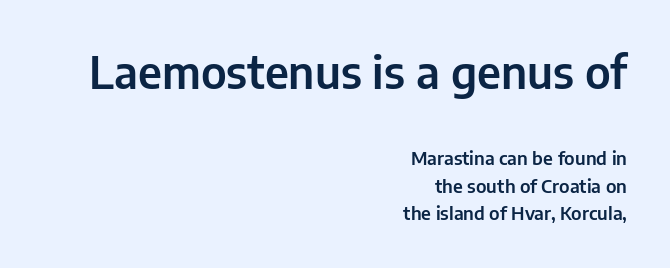
The image shows 44 px sans-serif type, upright; set right-aligned, normal line spacing (1.54x), normal letter spacing, not underlined; the first (top) block is 2.44x larger; low stroke contrast and a medium x-height.
